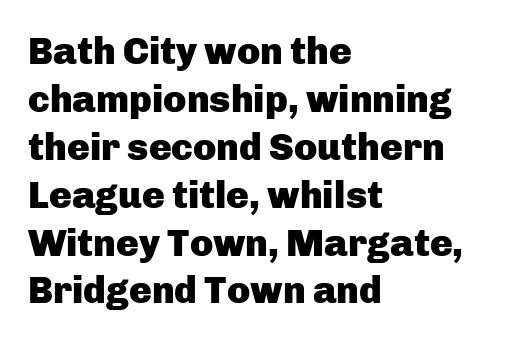
The image shows 38 px heavy sans-serif type, upright; set left-aligned, normal line spacing (1.26x), normal letter spacing, not underlined; low stroke contrast and a medium x-height.
